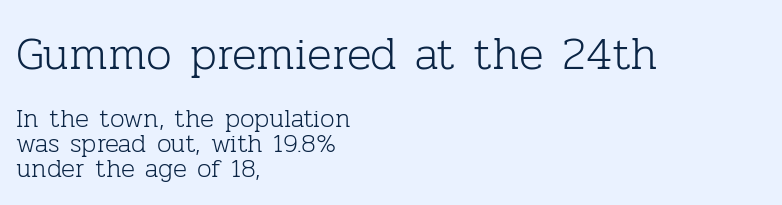
{"serif": "yes", "italic": "no", "bold": "no", "weight": "light", "width": "normal", "stroke_contrast": "low", "x_height": "medium", "monospaced": "no", "underline": "no", "align": "left", "line_spacing": "tight", "line_spacing_ratio": 0.96, "letter_spacing": "normal", "letter_spacing_em": 0.0, "larger_block": "first", "size_ratio": 1.77, "glyph_px": 46}
